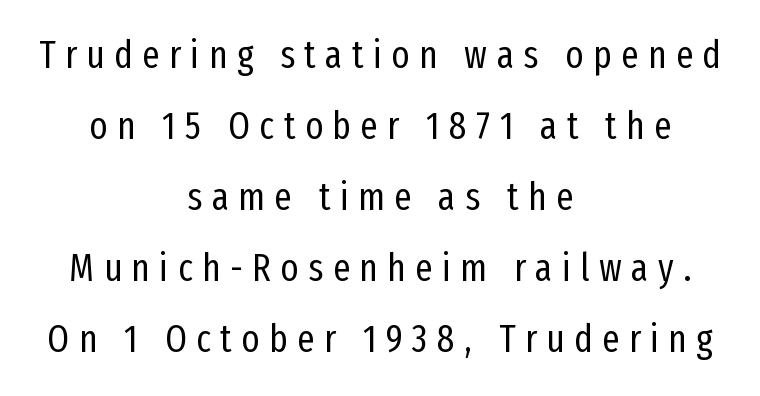
{"serif": "no", "italic": "no", "bold": "no", "weight": "regular", "width": "condensed", "stroke_contrast": "low", "x_height": "medium", "monospaced": "no", "underline": "no", "align": "center", "line_spacing_ratio": 1.87, "letter_spacing": "wide", "letter_spacing_em": 0.25, "glyph_px": 38}
